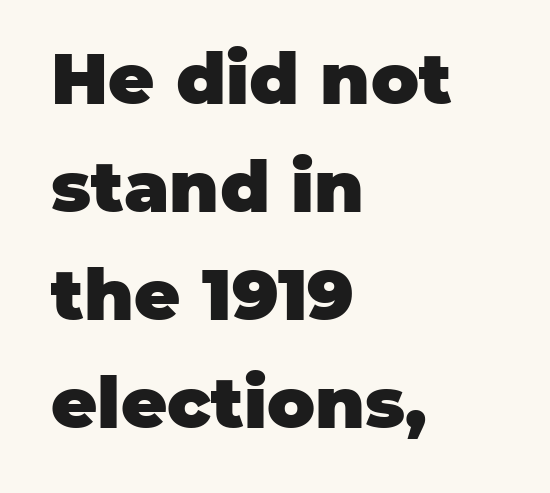
{"serif": "no", "italic": "no", "bold": "yes", "weight": "heavy", "width": "normal", "stroke_contrast": "low", "x_height": "large", "monospaced": "no", "underline": "no", "align": "left", "line_spacing": "normal", "line_spacing_ratio": 1.52, "letter_spacing": "normal", "letter_spacing_em": 0.0, "glyph_px": 71}
